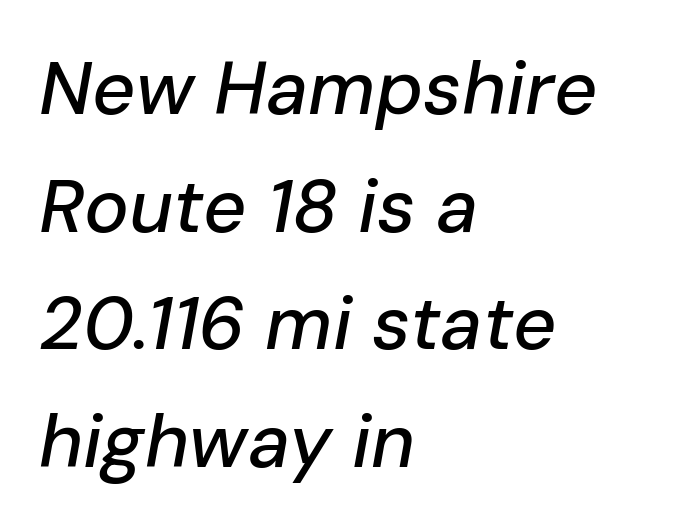
Is the type slanted? Yes — the strokes lean at a clear angle. If you drew a ruler down the left edge, every line would touch it. The type is set solid horizontally, with unmodified tracking. Do the characters align in a grid? No, the font is proportional. Quick note: underline off.
